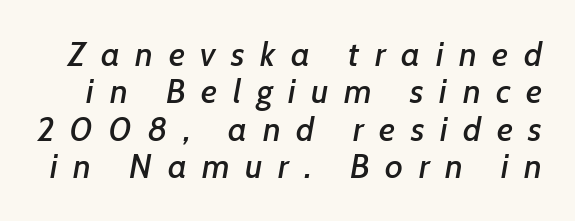
The image shows 34 px text type, italic (leaning right); set tight line spacing (1.1x), unusually wide letter spacing (+0.46 em), not underlined; low stroke contrast and a medium x-height.
